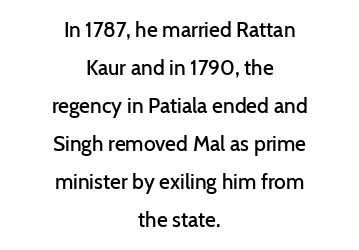
{"italic": "no", "bold": "semi", "underline": "no", "align": "center", "line_spacing_ratio": 1.81, "letter_spacing": "normal", "letter_spacing_em": 0.0, "glyph_px": 21}
